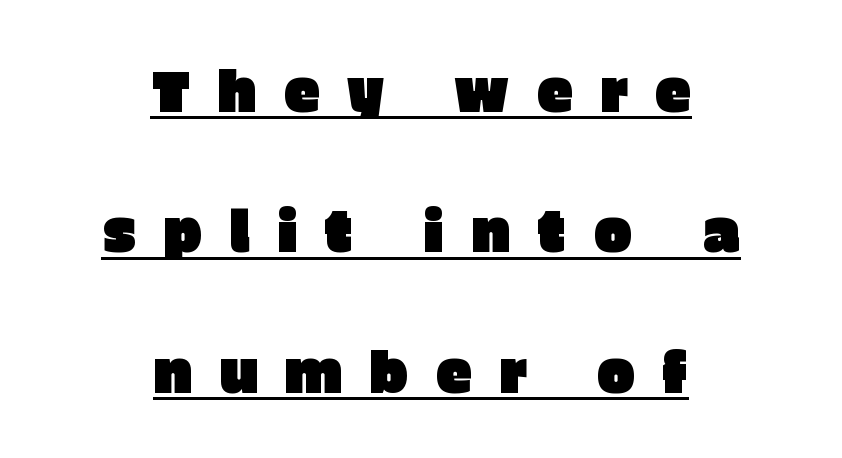
Q: Is the text italic (slanted)? A: No, it is upright.
Q: Is the typeface a serif or a sans-serif typeface? A: Sans-serif.
Q: Is the text underlined? A: Yes.
Q: How is the paragraph aligned? A: Centered.
Q: Is the spacing between letters normal or unusually wide? A: Unusually wide.
Q: Is the spacing between lines tight, normal or loose? A: Loose.
Q: Width (condensed, normal, or wide)? A: Normal.
Q: Stroke contrast? A: Low.
Q: x-height? A: Large.
Q: Monospaced? A: No.
